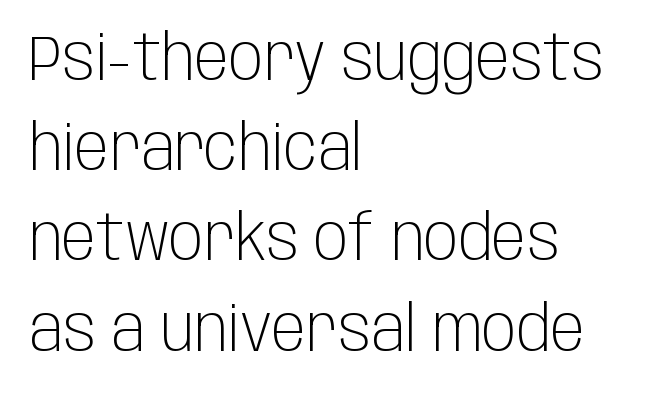
{"serif": "no", "italic": "no", "bold": "no", "weight": "light", "width": "condensed", "stroke_contrast": "low", "x_height": "large", "monospaced": "no", "underline": "no", "align": "left", "line_spacing": "normal", "line_spacing_ratio": 1.41, "letter_spacing": "normal", "letter_spacing_em": 0.0, "glyph_px": 64}
